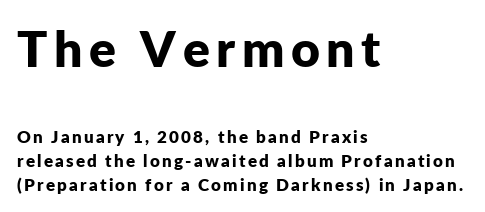
This rendering employs a face without finishing strokes, i.e., a sans-serif. The passage shown stacks its lines at a standard gap. Has an underline been added? It has not. The font's upright variant was chosen for this text.
